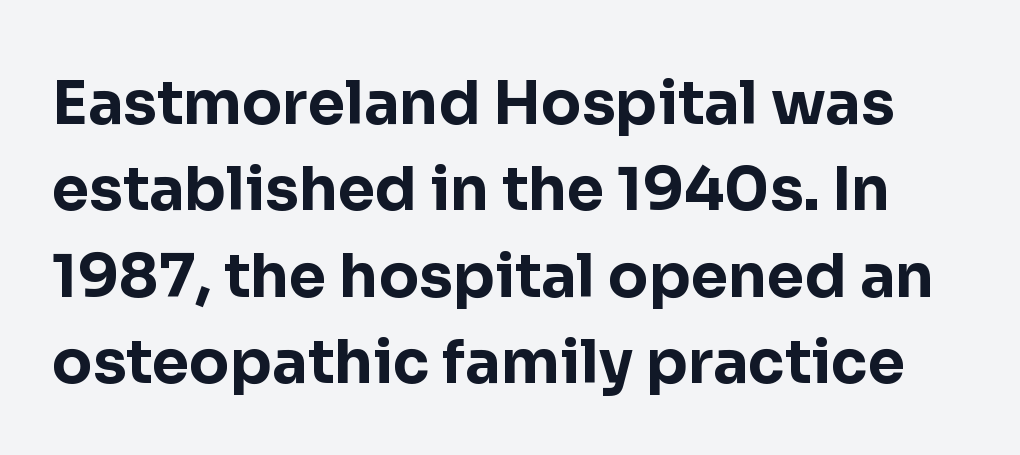
Q: Is the text bold? A: Yes.
Q: Is the text italic (slanted)? A: No, it is upright.
Q: Is the typeface a serif or a sans-serif typeface? A: Sans-serif.
Q: Is the text underlined? A: No.
Q: Is the spacing between letters normal or unusually wide? A: Normal.
Q: Is the spacing between lines tight, normal or loose? A: Normal.
Q: Width (condensed, normal, or wide)? A: Normal.
Q: Stroke contrast? A: Low.
Q: x-height? A: Medium.
Q: Monospaced? A: No.
